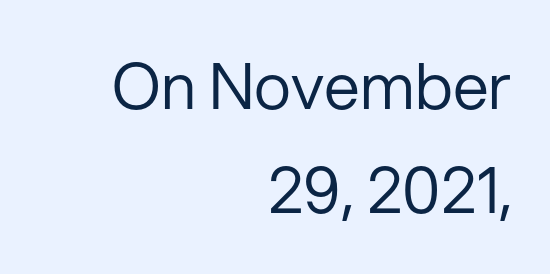
{"serif": "no", "italic": "no", "bold": "no", "weight": "regular", "width": "normal", "stroke_contrast": "low", "x_height": "medium", "monospaced": "no", "underline": "no", "align": "right", "line_spacing": "normal", "line_spacing_ratio": 1.63, "letter_spacing": "normal", "letter_spacing_em": 0.0, "glyph_px": 64}
